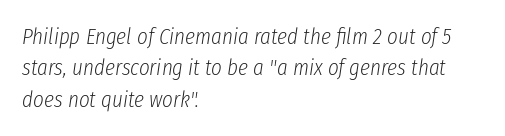
Characters follow at the spacing the type designer built in. A normal amount of white space separates one row of letters from the next. Observe the lean: these are italic letterforms. This rendering uses left alignment, leaving the right contour irregular. Words float on clear page, feet unadorned.
